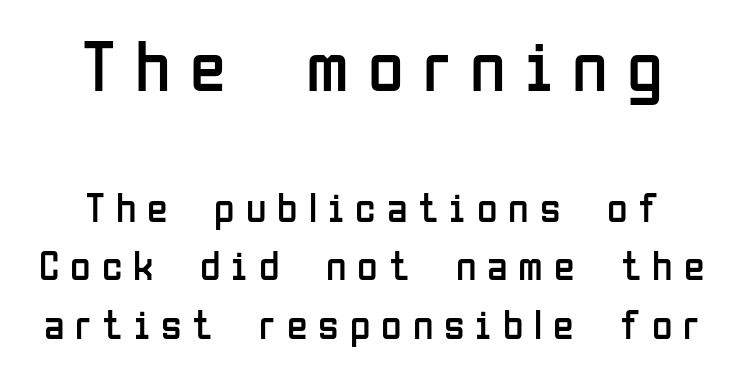
If you squint, the top block still reads clearly — it's the larger of the two. One-word summary of the alignment: center. Characters remain perfectly vertical along every line. The font sits on the lighter half of the weight spectrum, regular included. Regarding serifs, this sample does without them. The passage shown is typed in a proportional face where columns would drift.
